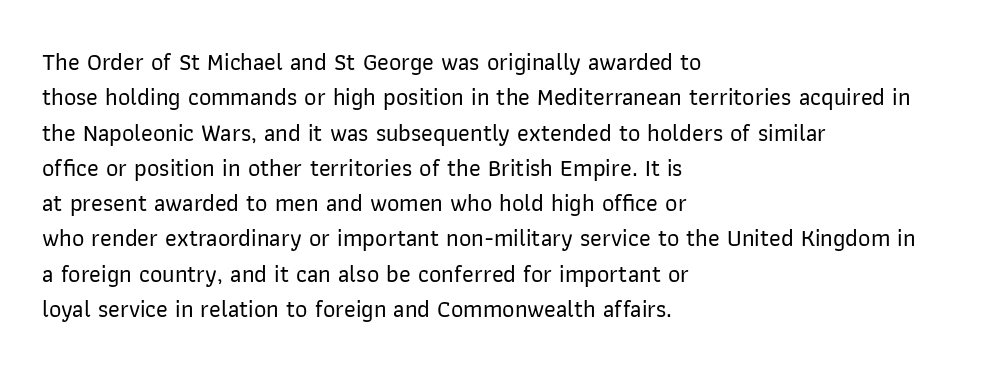
{"italic": "no", "underline": "no", "align": "left", "line_spacing": "normal", "line_spacing_ratio": 1.47, "letter_spacing": "normal", "letter_spacing_em": 0.0, "glyph_px": 24}
